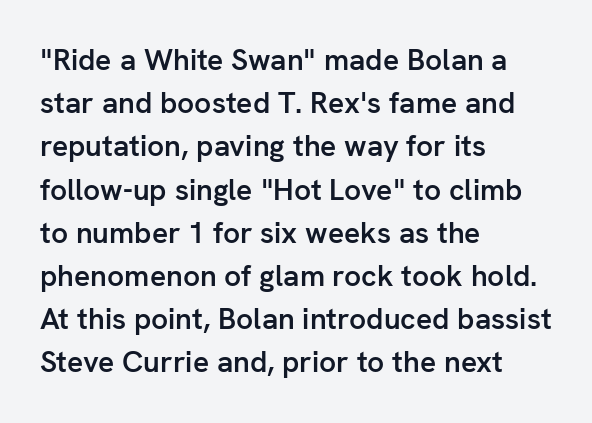
The image shows 30 px semibold sans-serif type, upright; set left-aligned, normal line spacing (1.44x), normal letter spacing, not underlined; low stroke contrast and a medium x-height.
